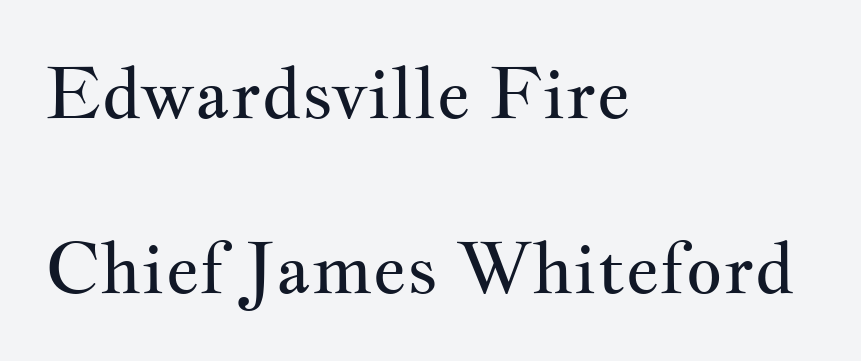
Old-style or modern, the face here clearly has serifs. This sample has the flowing, uneven cadence of proportional lettering. Default kerning and tracking; the words read as compact shapes. Casual observation: everything's shoved over to the left.
